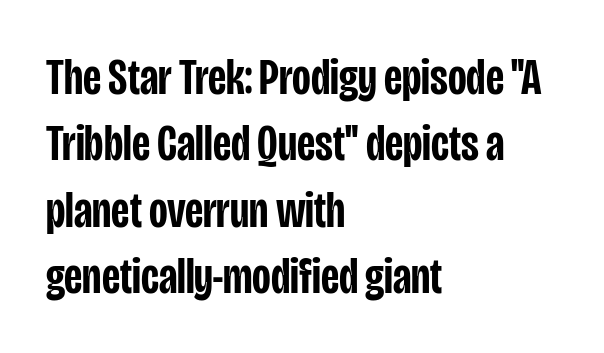
Style check: upright. Quick note: interline space is typical. Underlining? Definitely not there. The lines are quadded left. Looks like regular typesetting: each glyph gets only the width it needs.
